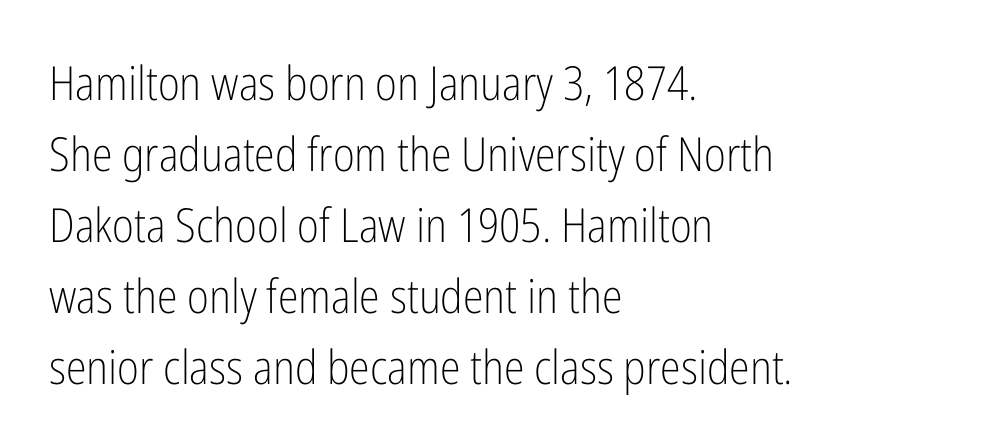
Honestly, the letter spacing is just normal — you wouldn't notice it. Does the lettering tilt? It doesn't — this is upright. Stems here are at most as thick as an everyday book face. Nope, no serifs anywhere on these letters. Normally led — the rows are evenly, conventionally spaced.
